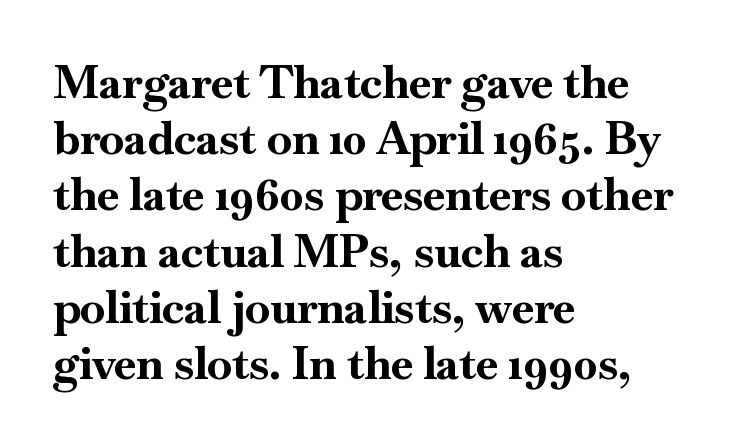
Q: Is the text bold? A: Yes.
Q: Is the text italic (slanted)? A: No, it is upright.
Q: Is the typeface a serif or a sans-serif typeface? A: Serif.
Q: Is the text underlined? A: No.
Q: How is the paragraph aligned? A: Left-aligned.
Q: Is the spacing between letters normal or unusually wide? A: Normal.
Q: Is the spacing between lines tight, normal or loose? A: Normal.
Q: Width (condensed, normal, or wide)? A: Normal.
Q: Stroke contrast? A: High.
Q: x-height? A: Small.
Q: Monospaced? A: No.
